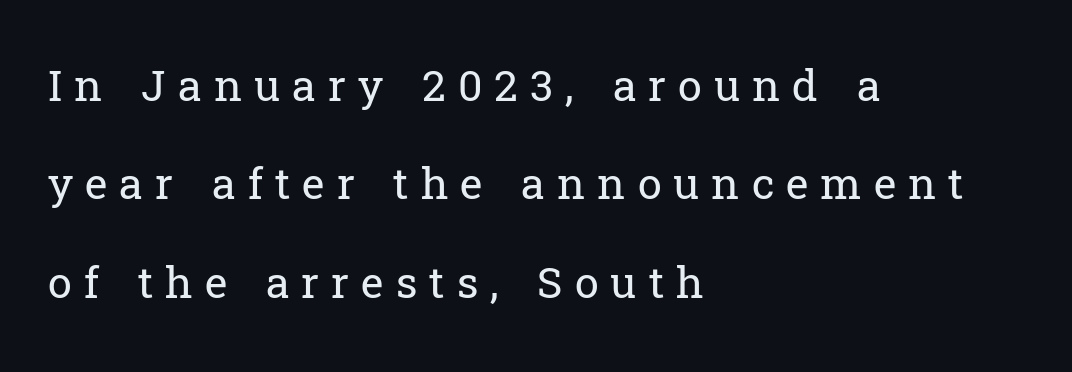
The image shows 43 px regular-weight serif type, upright; set left-aligned, loose line spacing (2.29x), unusually wide letter spacing (+0.28 em), not underlined; low stroke contrast and a medium x-height.
